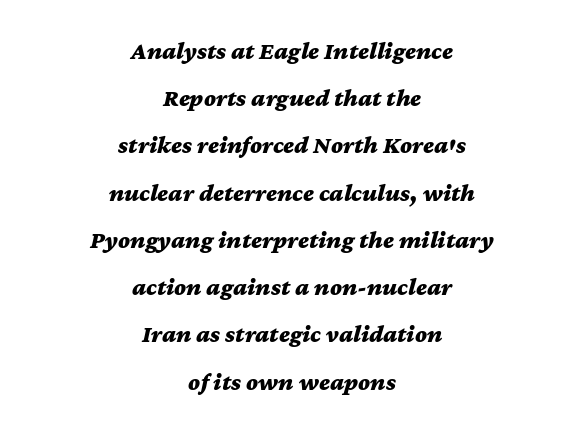
Q: Is the text bold? A: Yes.
Q: Is the text italic (slanted)? A: Yes, it leans right by about 12 degrees.
Q: Is the text underlined? A: No.
Q: How is the paragraph aligned? A: Centered.
Q: Is the spacing between letters normal or unusually wide? A: Normal.
